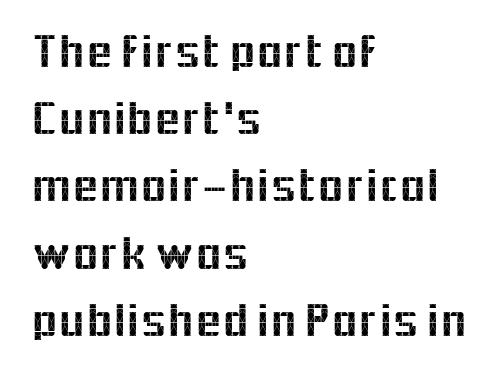
Tracking here is standard; glyphs follow each other at the usual distance. The lettering holds an erect, upright posture throughout. The setting favours the left margin, as ordinary paragraphs usually do. Compared with typical paragraphs, the rows here are spaced about the same. Descenders hang freely into open space.
